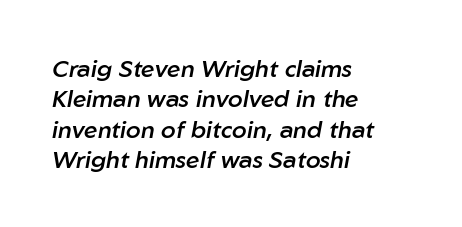
{"italic": "yes", "lean": "right", "slant_degrees": 10, "bold": "semi", "underline": "no", "align": "left", "line_spacing": "normal", "line_spacing_ratio": 1.27, "letter_spacing": "normal", "letter_spacing_em": 0.0, "glyph_px": 24}
